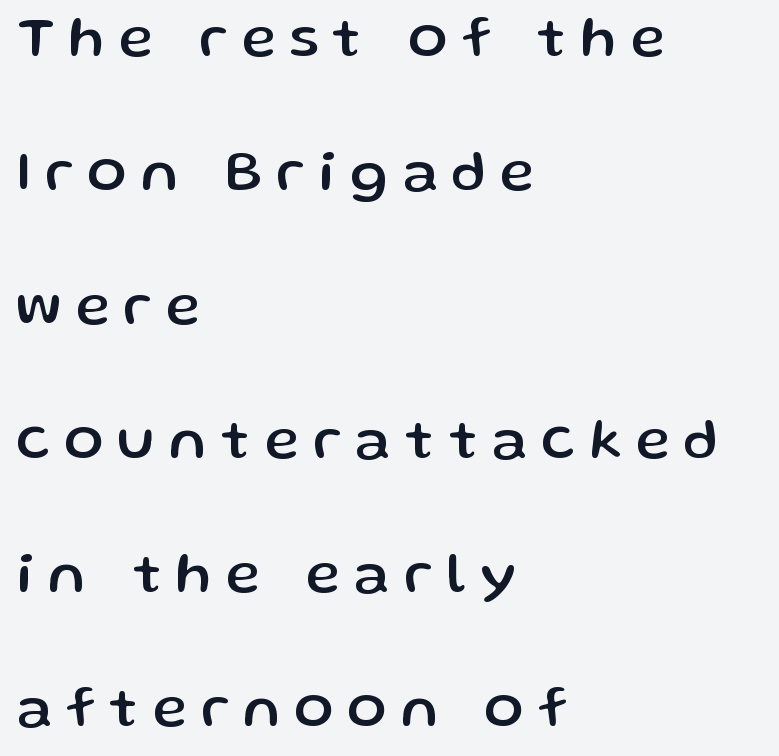
The image shows 58 px sans-serif type, upright; set left-aligned, loose line spacing (2.31x), unusually wide letter spacing (+0.25 em), not underlined; low stroke contrast and a medium x-height.
